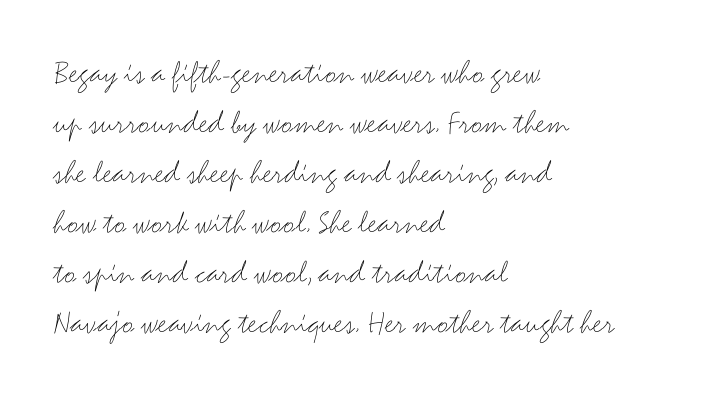
Glyph-to-glyph distance matches everyday printed text. Quick note: underline off. Notice how descenders clear the ascenders below comfortably — that's standard leading. Stroke terminals: plain, sans-serif.
